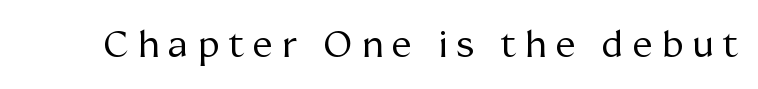
Q: Is the text bold? A: No.
Q: Is the text italic (slanted)? A: No, it is upright.
Q: Is the typeface a serif or a sans-serif typeface? A: Serif.
Q: Is the text underlined? A: No.
Q: Is the spacing between letters normal or unusually wide? A: Unusually wide.
Q: Width (condensed, normal, or wide)? A: Normal.
Q: Stroke contrast? A: Medium.
Q: x-height? A: Medium.
Q: Monospaced? A: No.
